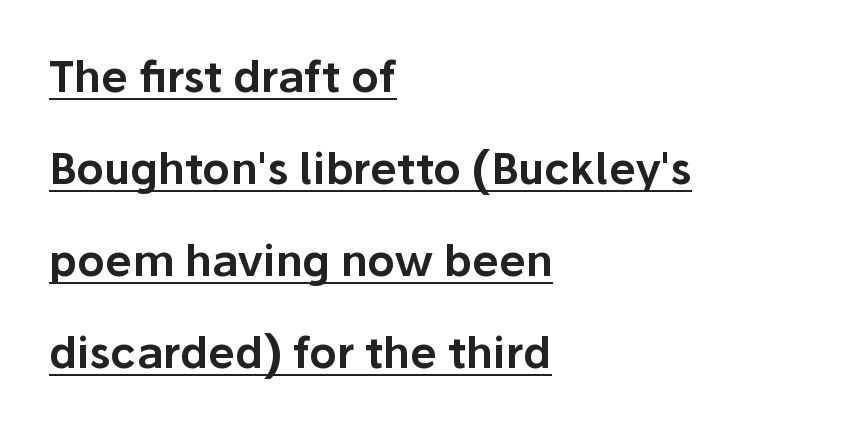
The image shows 43 px sans-serif type, upright; set left-aligned, loose line spacing (2.14x), normal letter spacing, underlined; low stroke contrast and a medium x-height.
